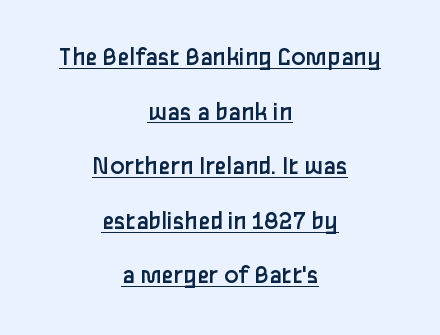
{"italic": "no", "bold": "no", "underline": "yes", "align": "center", "line_spacing": "loose", "line_spacing_ratio": 2.02, "letter_spacing": "normal", "letter_spacing_em": 0.0, "glyph_px": 27}
